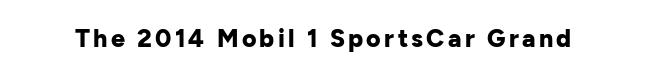
Q: Is the text bold? A: Yes.
Q: Is the text italic (slanted)? A: No, it is upright.
Q: Is the text underlined? A: No.
